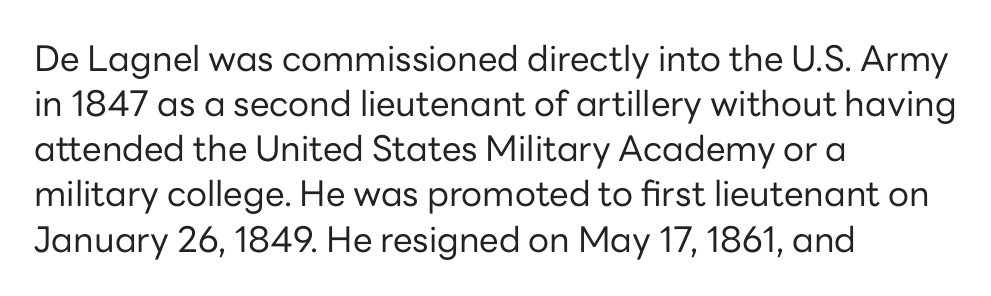
The foot of each line stays bare and open. Note the varied advance widths — an 'i' is clearly narrower than an 'm'. No chunkiness to these letters — they're not bold. Compared with typical paragraphs, the rows here are spaced about the same. Nothing sits at the stroke ends, so this counts as sans-serif.
